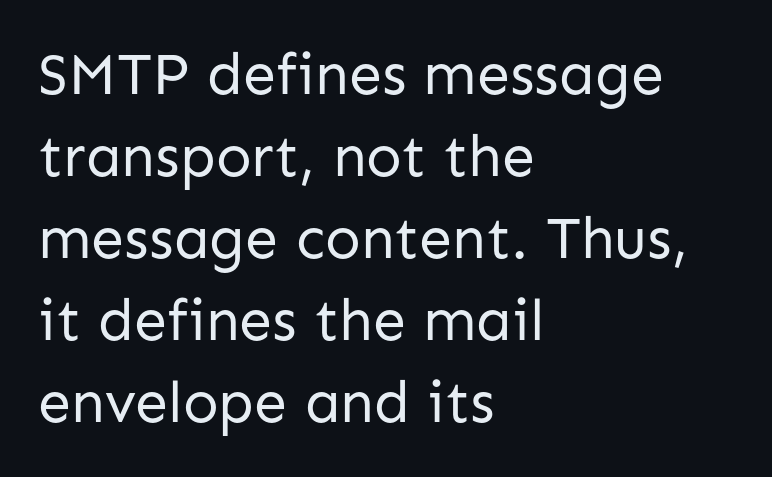
The designer left line spacing at the default. The face used here is proportionally spaced, like ordinary book or web type. Standard letterfit; no display-style spreading of the glyphs. The compositor pushed each line to the left boundary. Ink coverage per letter is moderate at most.
